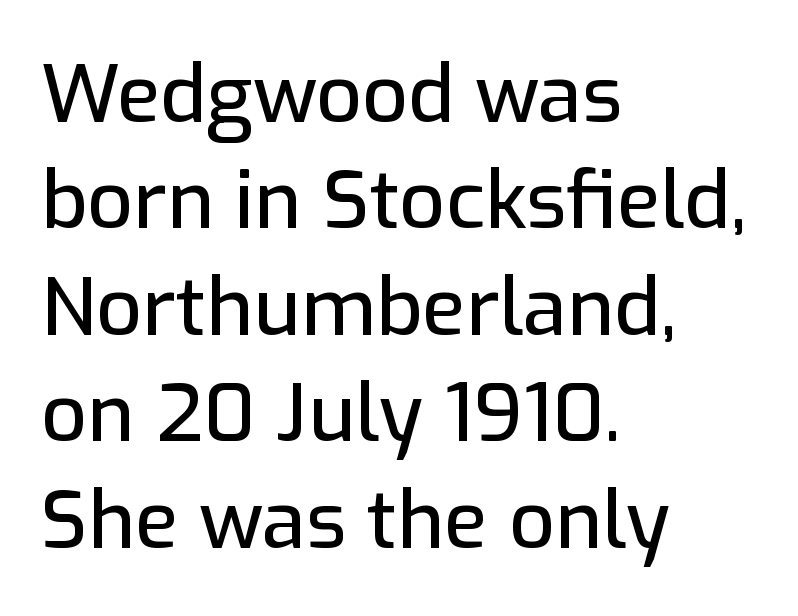
Has an underline been added? It has not. Each line starts at the same left margin while the right side varies. The letters stand straight up with perfectly vertical stems. Notice how descenders clear the ascenders below comfortably — that's standard leading.
